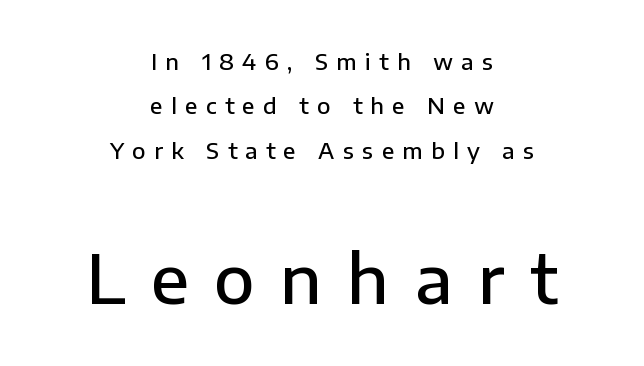
Q: Is the text bold? A: Semi-bold.
Q: Is the text italic (slanted)? A: No, it is upright.
Q: Is the typeface a serif or a sans-serif typeface? A: Sans-serif.
Q: Is the text underlined? A: No.
Q: How is the paragraph aligned? A: Centered.
Q: Is the spacing between letters normal or unusually wide? A: Unusually wide.
Q: Is the spacing between lines tight, normal or loose? A: Loose.
Q: Which block of text is set in a larger size, the first (top) or the second (bottom)? A: The second (bottom) one.
Q: Width (condensed, normal, or wide)? A: Normal.
Q: Stroke contrast? A: Low.
Q: x-height? A: Medium.
Q: Monospaced? A: No.
